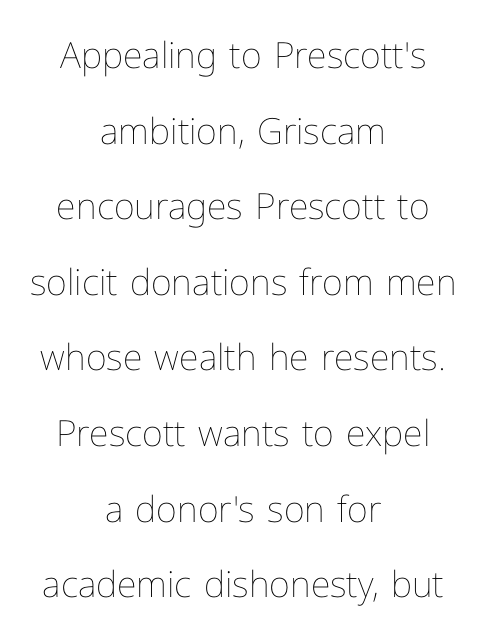
Observe the ordinary spacing: letters are neighbours, not strangers. Any mark beneath the type? The region is blank. A student would call this center alignment; a typographer would say set centered. Students, observe: this is what heavily led, spacious text looks like.
